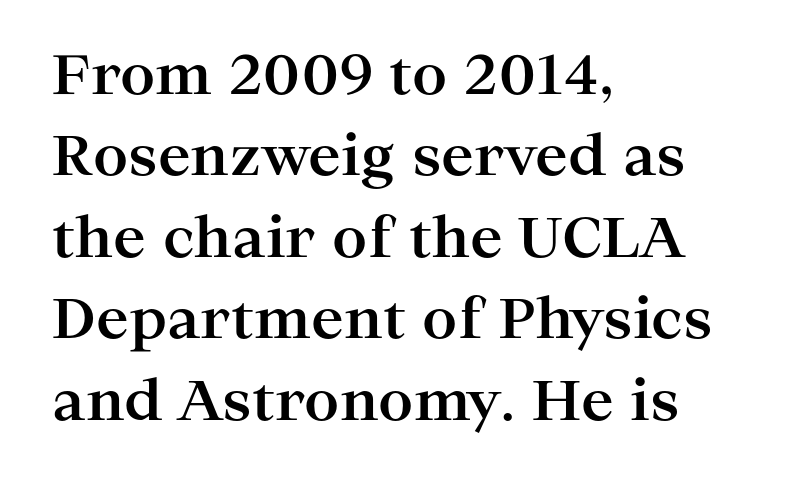
Q: Is the text bold? A: Yes.
Q: Is the text italic (slanted)? A: No, it is upright.
Q: Is the typeface a serif or a sans-serif typeface? A: Serif.
Q: Is the text underlined? A: No.
Q: How is the paragraph aligned? A: Left-aligned.
Q: Is the spacing between letters normal or unusually wide? A: Normal.
Q: Is the spacing between lines tight, normal or loose? A: Normal.
Q: Width (condensed, normal, or wide)? A: Wide.
Q: Stroke contrast? A: High.
Q: x-height? A: Medium.
Q: Monospaced? A: No.
